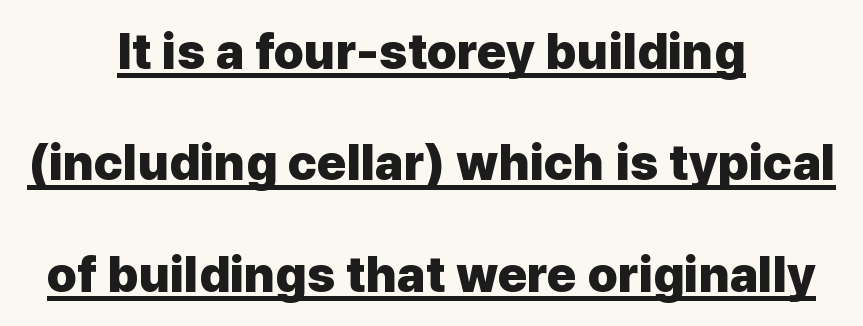
{"serif": "no", "italic": "no", "bold": "yes", "weight": "heavy", "width": "normal", "stroke_contrast": "low", "x_height": "medium", "monospaced": "no", "underline": "yes", "align": "center", "line_spacing": "loose", "line_spacing_ratio": 2.23, "letter_spacing": "normal", "letter_spacing_em": 0.0, "glyph_px": 50}
